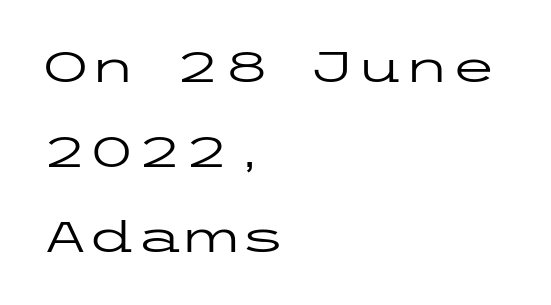
Q: Is the text bold? A: No.
Q: Is the text italic (slanted)? A: No, it is upright.
Q: Is the typeface a serif or a sans-serif typeface? A: Sans-serif.
Q: Is the text underlined? A: No.
Q: How is the paragraph aligned? A: Left-aligned.
Q: Is the spacing between letters normal or unusually wide? A: Normal.
Q: Is the spacing between lines tight, normal or loose? A: Loose.
Q: Width (condensed, normal, or wide)? A: Wide.
Q: Stroke contrast? A: Low.
Q: x-height? A: Medium.
